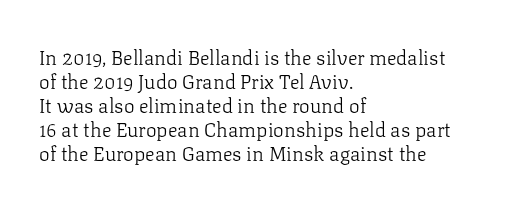
{"italic": "no", "bold": "no", "underline": "no", "align": "left", "line_spacing_ratio": 1.2, "letter_spacing": "normal", "letter_spacing_em": 0.0, "glyph_px": 20}
